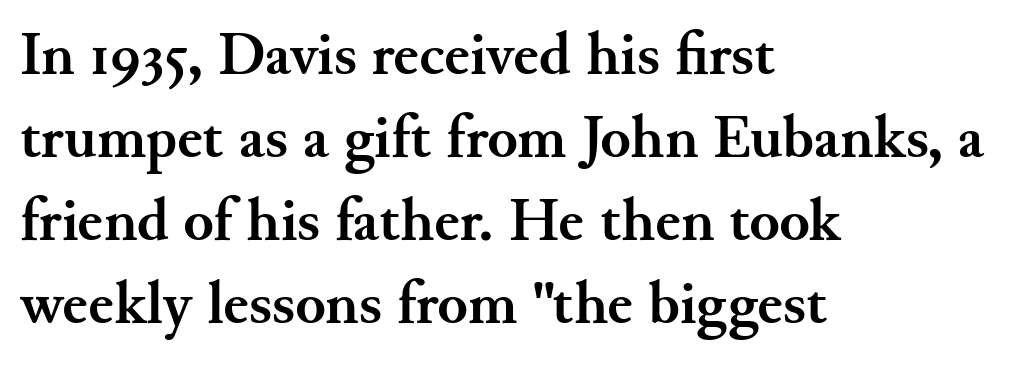
{"serif": "yes", "italic": "no", "bold": "yes", "weight": "semibold", "width": "normal", "stroke_contrast": "medium", "x_height": "small", "monospaced": "no", "underline": "no", "align": "left", "line_spacing": "normal", "line_spacing_ratio": 1.34, "letter_spacing": "normal", "letter_spacing_em": 0.0, "glyph_px": 62}
